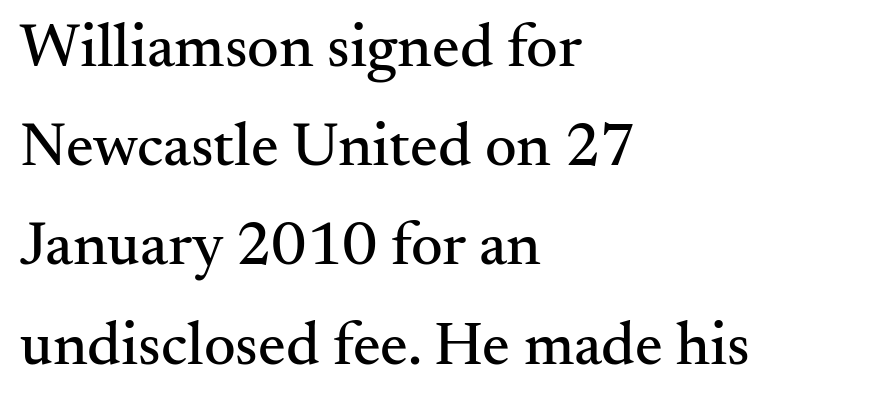
Q: Is the text italic (slanted)? A: No, it is upright.
Q: Is the typeface a serif or a sans-serif typeface? A: Serif.
Q: Is the text underlined? A: No.
Q: How is the paragraph aligned? A: Left-aligned.
Q: Is the spacing between letters normal or unusually wide? A: Normal.
Q: Is the spacing between lines tight, normal or loose? A: Normal.
Q: Width (condensed, normal, or wide)? A: Normal.
Q: Stroke contrast? A: Medium.
Q: x-height? A: Small.
Q: Monospaced? A: No.
